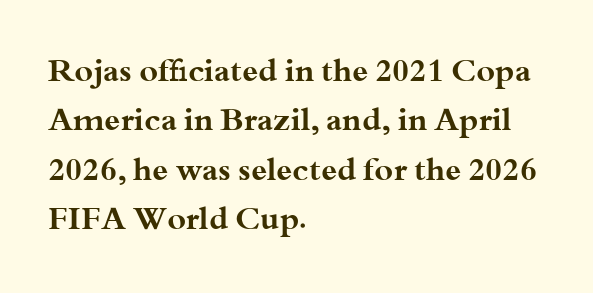
Horizontal alignment here is leftward, the default for most running prose. The sample has been set heavy, in full bold. Students, observe: this is what conventionally led text looks like. Note the varied advance widths — an 'i' is clearly narrower than an 'm'. The string is rendered with underlining switched off. Honestly, the letter spacing is just normal — you wouldn't notice it.
